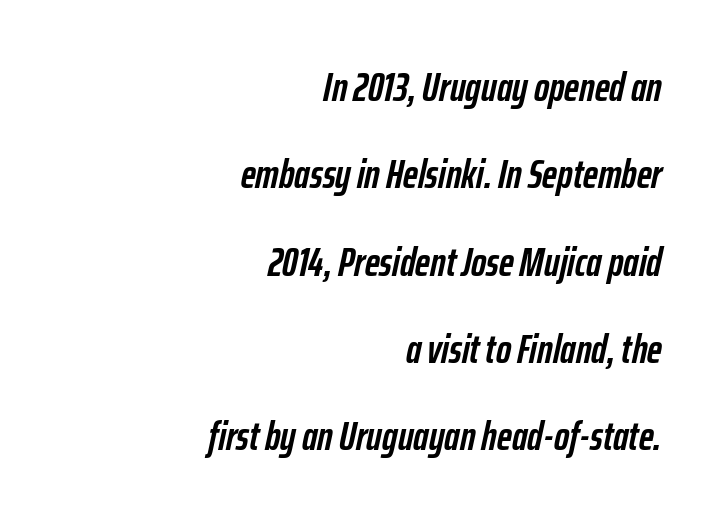
Q: Is the text bold? A: Yes.
Q: Is the text italic (slanted)? A: Yes, it leans right by about 12 degrees.
Q: Is the text underlined? A: No.
Q: How is the paragraph aligned? A: Right-aligned.
Q: Is the spacing between letters normal or unusually wide? A: Normal.
Q: Is the spacing between lines tight, normal or loose? A: Loose.
Q: Width (condensed, normal, or wide)? A: Condensed.
Q: Stroke contrast? A: Low.
Q: x-height? A: Medium.
Q: Monospaced? A: No.
